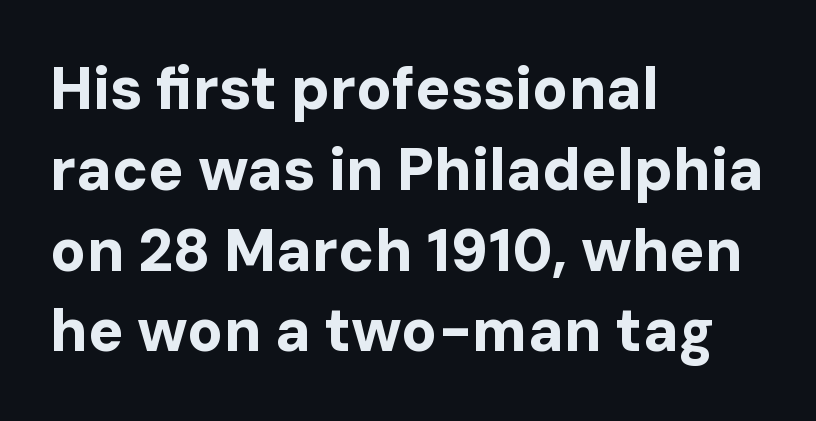
{"serif": "no", "italic": "no", "bold": "yes", "weight": "bold", "width": "normal", "stroke_contrast": "low", "x_height": "medium", "monospaced": "no", "underline": "no", "align": "left", "line_spacing": "normal", "line_spacing_ratio": 1.37, "letter_spacing": "normal", "letter_spacing_em": 0.0, "glyph_px": 59}
